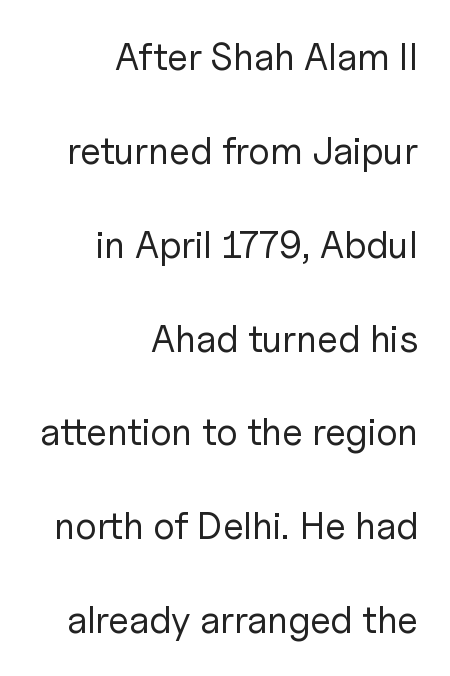
{"serif": "no", "italic": "no", "bold": "no", "weight": "regular", "width": "normal", "stroke_contrast": "low", "x_height": "medium", "monospaced": "no", "underline": "no", "align": "right", "line_spacing": "loose", "line_spacing_ratio": 2.47, "letter_spacing": "normal", "letter_spacing_em": 0.0, "glyph_px": 38}
